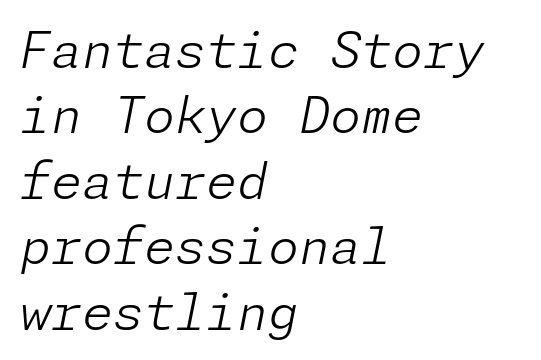
Weight: regular or lighter. The area under the type is left untouched. Is the type slanted? Yes — the strokes lean at a clear angle. Compared with typical paragraphs, the rows here are spaced about the same. Notice how the passage keeps a crisp vertical edge on the left only.
